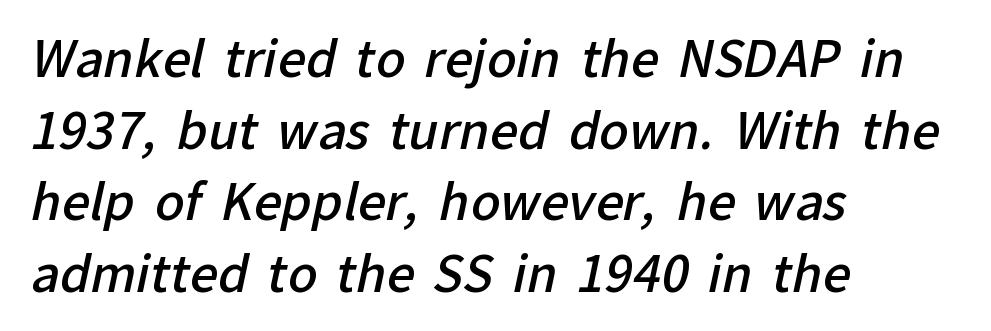
{"serif": "no", "bold": "semi", "weight": "semibold", "width": "normal", "stroke_contrast": "low", "x_height": "medium", "monospaced": "no", "underline": "no", "align": "left", "line_spacing": "normal", "line_spacing_ratio": 1.46, "letter_spacing": "normal", "letter_spacing_em": 0.0, "glyph_px": 49}
